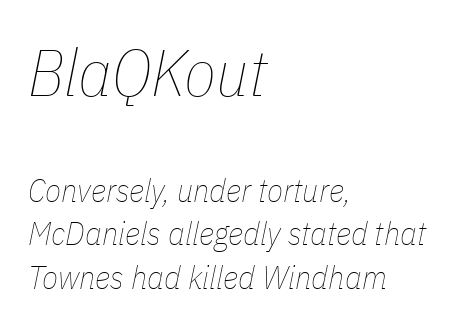
Q: Is the text bold? A: No.
Q: Is the text italic (slanted)? A: Yes, it leans right by about 11 degrees.
Q: Is the text underlined? A: No.
Q: How is the paragraph aligned? A: Left-aligned.
Q: Is the spacing between letters normal or unusually wide? A: Normal.
Q: Is the spacing between lines tight, normal or loose? A: Normal.
Q: Which block of text is set in a larger size, the first (top) or the second (bottom)? A: The first (top) one.
Q: Width (condensed, normal, or wide)? A: Condensed.
Q: Stroke contrast? A: Low.
Q: x-height? A: Medium.
Q: Monospaced? A: No.
